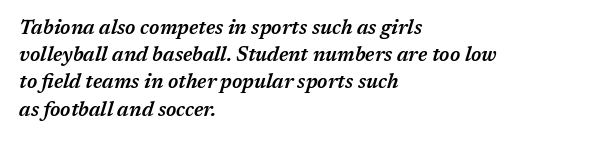
The image shows 20 px text type, italic (leaning right); set left-aligned, normal line spacing (1.36x), normal letter spacing, not underlined.
